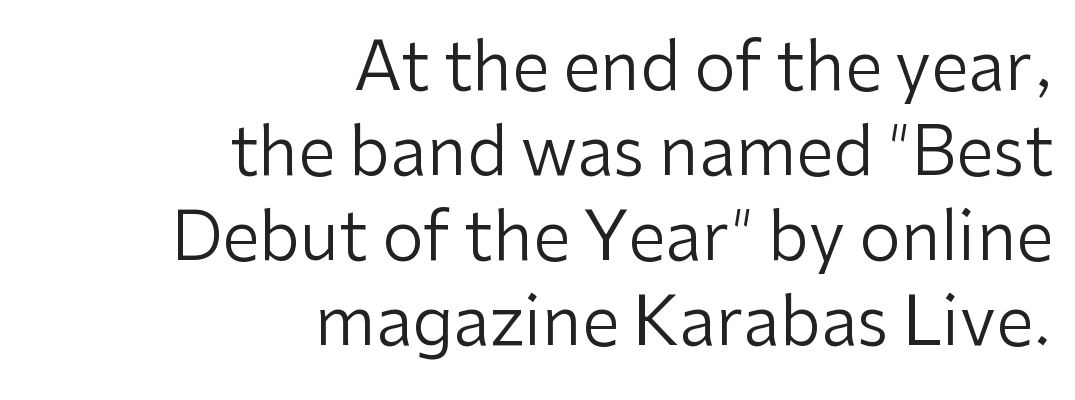
{"serif": "no", "italic": "no", "bold": "no", "weight": "regular", "width": "normal", "stroke_contrast": "low", "x_height": "medium", "monospaced": "no", "underline": "no", "align": "right", "line_spacing": "normal", "line_spacing_ratio": 1.27, "letter_spacing": "normal", "letter_spacing_em": 0.0, "glyph_px": 67}
